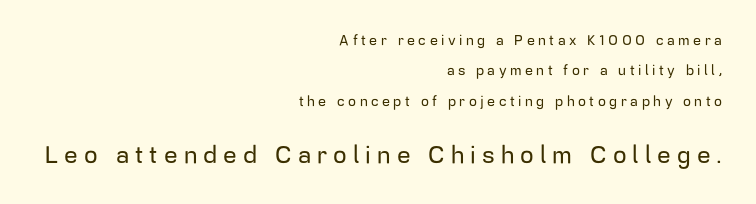
The image shows 24 px text type, upright; set right-aligned, loose line spacing (2.17x), unusually wide letter spacing (+0.25 em), not underlined; the second (bottom) block is 1.71x larger.
